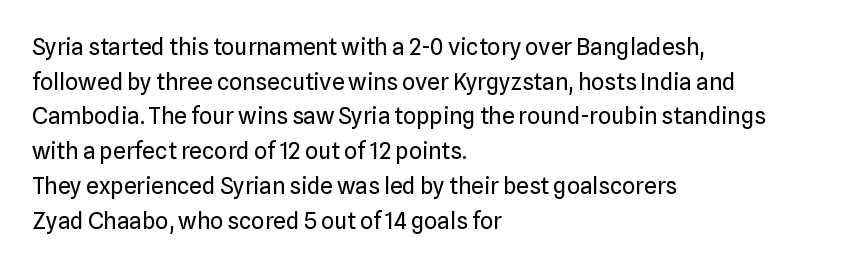
Q: Is the text bold? A: No.
Q: Is the text italic (slanted)? A: No, it is upright.
Q: Is the text underlined? A: No.
Q: How is the paragraph aligned? A: Left-aligned.
Q: Is the spacing between letters normal or unusually wide? A: Normal.
Q: Is the spacing between lines tight, normal or loose? A: Normal.
